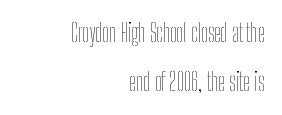
The image shows 24 px text type, upright; set right-aligned, loose line spacing (2.04x), normal letter spacing, not underlined.
